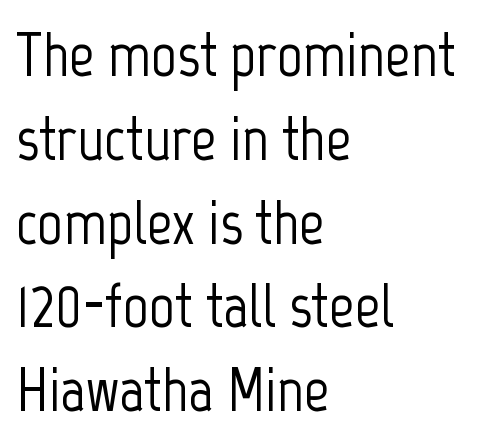
Words appear dense and cohesive because spacing is normal. The letters advance in unequal steps, a hallmark of proportional type. All the whitespace from short lines collects on the right. Students, observe: this is what conventionally led text looks like. Quick note: not italic, upright.
